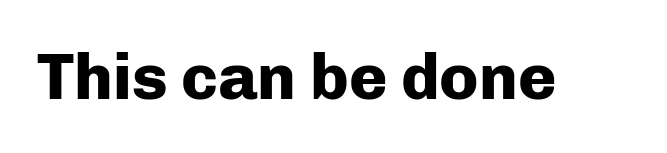
{"serif": "no", "italic": "no", "bold": "yes", "weight": "heavy", "width": "normal", "stroke_contrast": "low", "x_height": "medium", "monospaced": "no", "underline": "no", "letter_spacing": "normal", "letter_spacing_em": 0.0, "glyph_px": 65}
